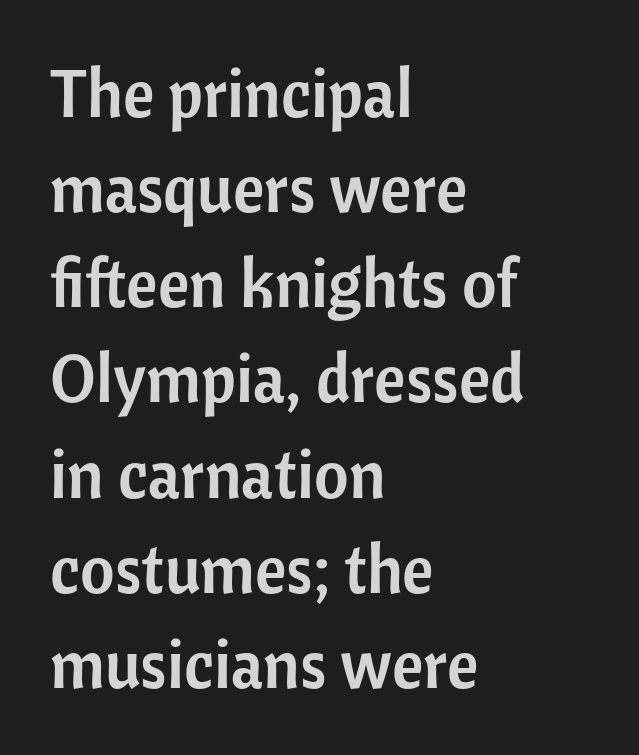
Posture: vertical. Looks like regular typesetting: each glyph gets only the width it needs. Short note: letters normally spaced. Type without underlining.
